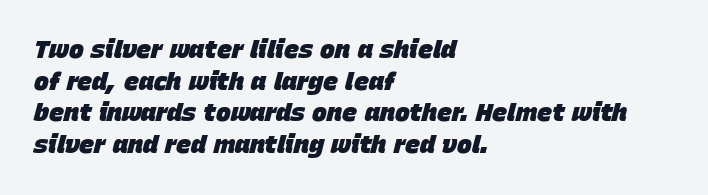
The image shows 25 px bold type, italic (leaning right); set left-aligned, normal line spacing (1.27x), normal letter spacing, not underlined.
